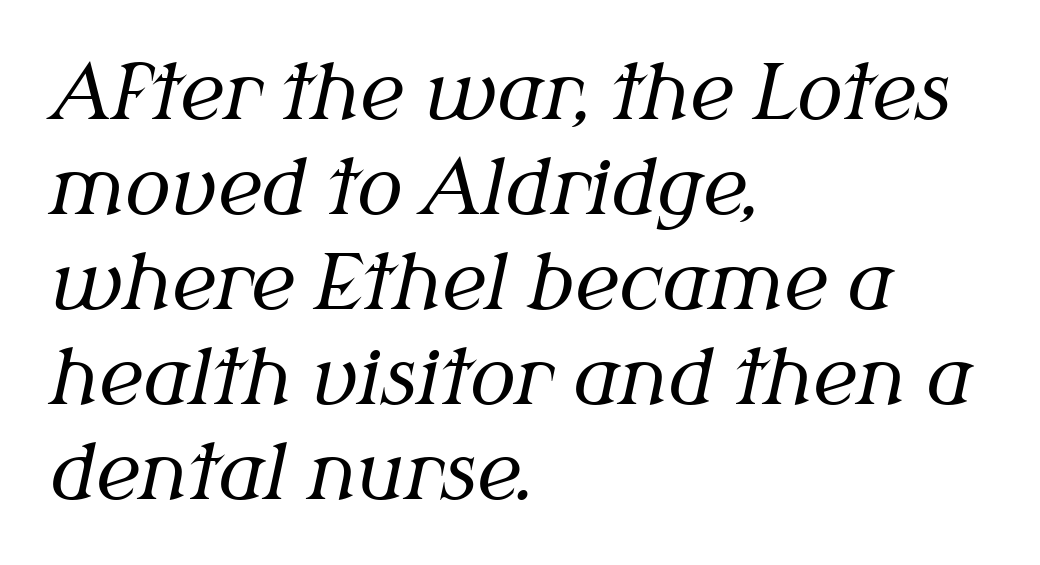
{"serif": "yes", "italic": "yes", "lean": "right", "slant_degrees": 12, "bold": "no", "weight": "regular", "width": "normal", "stroke_contrast": "medium", "x_height": "medium", "monospaced": "no", "underline": "no", "align": "left", "line_spacing": "normal", "line_spacing_ratio": 1.25, "letter_spacing": "normal", "letter_spacing_em": 0.0, "glyph_px": 76}
